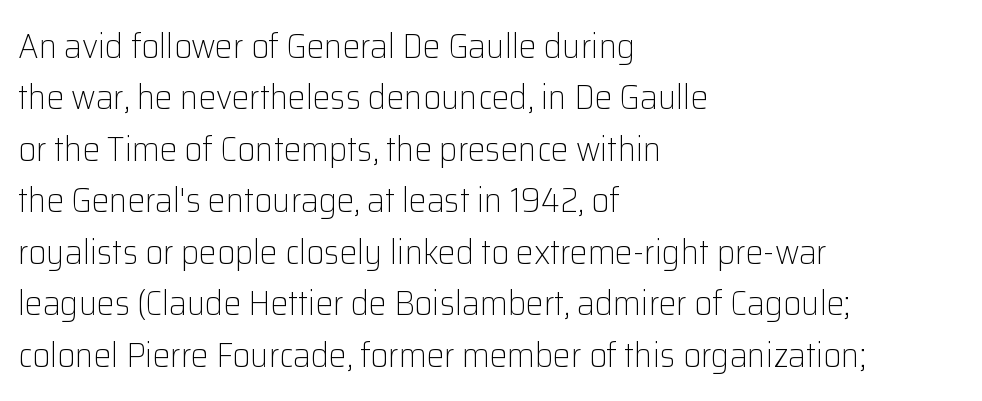
{"serif": "no", "italic": "no", "bold": "no", "weight": "light", "width": "normal", "stroke_contrast": "low", "x_height": "medium", "monospaced": "no", "underline": "no", "align": "left", "line_spacing": "normal", "line_spacing_ratio": 1.47, "letter_spacing": "normal", "letter_spacing_em": 0.0, "glyph_px": 35}
